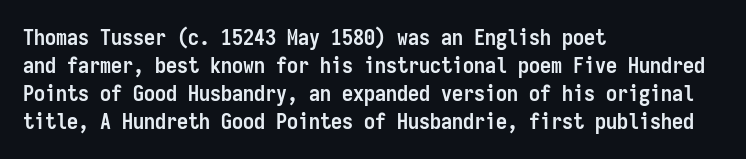
The image shows 22 px bold type, upright; set left-aligned, normal line spacing (1.28x), normal letter spacing, not underlined.
